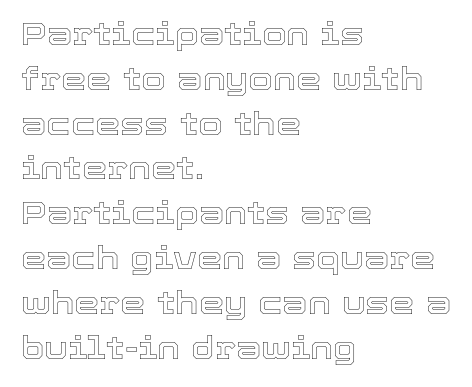
Quick note: interline space is typical. In terms of letterspacing, this is plain default setting. Descender tails drop into unmarked territory. The letters stand upright; this is a roman face. These lines are set flush left with a ragged right edge.
